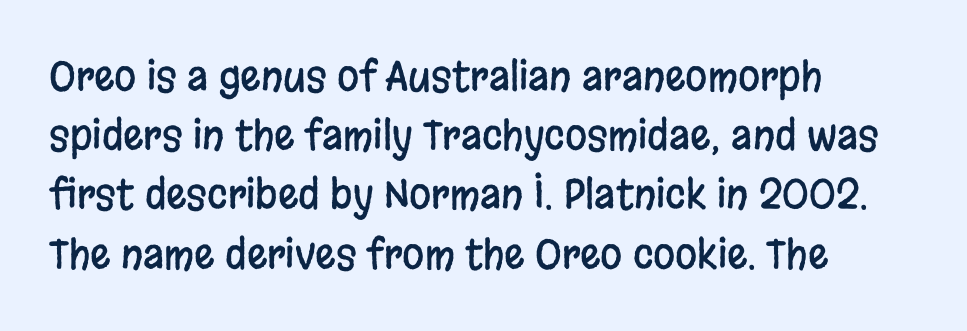
Q: Is the text italic (slanted)? A: No, it is upright.
Q: Is the typeface a serif or a sans-serif typeface? A: Sans-serif.
Q: Is the text underlined? A: No.
Q: How is the paragraph aligned? A: Left-aligned.
Q: Is the spacing between letters normal or unusually wide? A: Normal.
Q: Is the spacing between lines tight, normal or loose? A: Normal.
Q: Width (condensed, normal, or wide)? A: Condensed.
Q: Stroke contrast? A: Low.
Q: x-height? A: Large.
Q: Monospaced? A: No.
